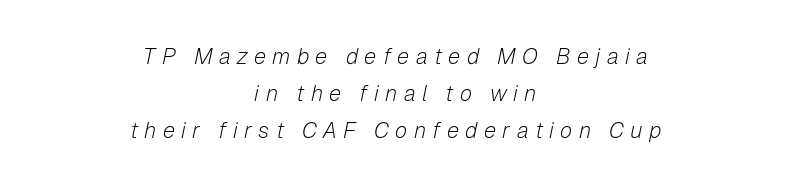
Q: Is the text bold? A: No.
Q: Is the text italic (slanted)? A: Yes, it leans right by about 12 degrees.
Q: Is the text underlined? A: No.
Q: How is the paragraph aligned? A: Centered.
Q: Is the spacing between letters normal or unusually wide? A: Unusually wide.
Q: Is the spacing between lines tight, normal or loose? A: Normal.
